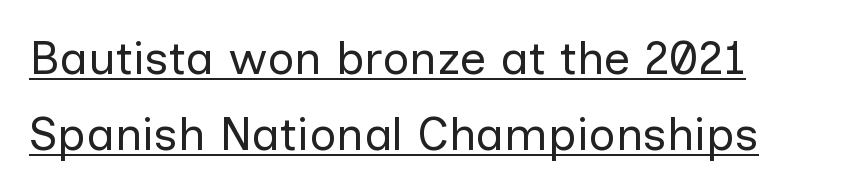
The image shows 47 px regular-weight sans-serif type, upright; set normal line spacing (1.61x), normal letter spacing, underlined; low stroke contrast and a medium x-height.
